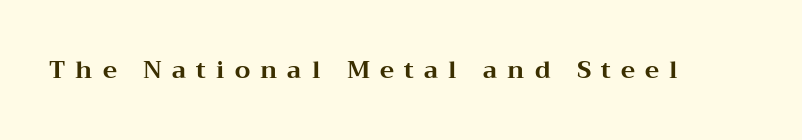
The baseline area is clear. Its strokes are broad and dark, the hallmark of bold type. No italicization has been applied; the sample stays upright. Short note: letters widely spaced.
